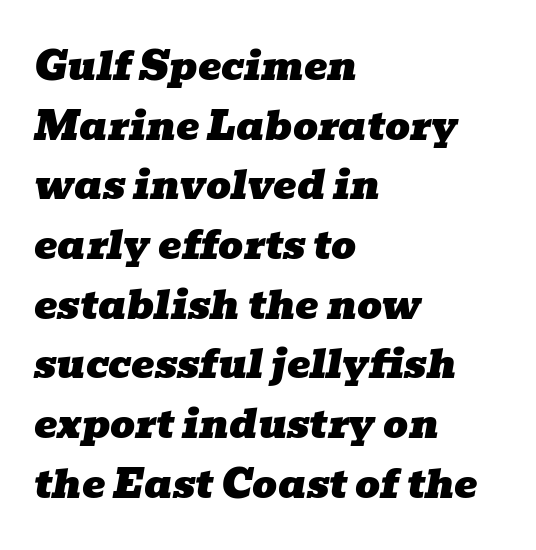
How would I describe the line gaps? Plain and ordinary. Think of a printed novel: that variable character pitch is what you see here. The glyphs in this specimen are seriffed. Nothing unusual about the tracking: characters are spaced as the font intends.
